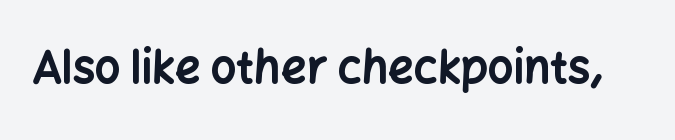
Q: Is the text bold? A: Yes.
Q: Is the text italic (slanted)? A: No, it is upright.
Q: Is the typeface a serif or a sans-serif typeface? A: Sans-serif.
Q: Is the text underlined? A: No.
Q: Is the spacing between letters normal or unusually wide? A: Normal.
Q: Width (condensed, normal, or wide)? A: Normal.
Q: Stroke contrast? A: Low.
Q: x-height? A: Medium.
Q: Monospaced? A: No.
